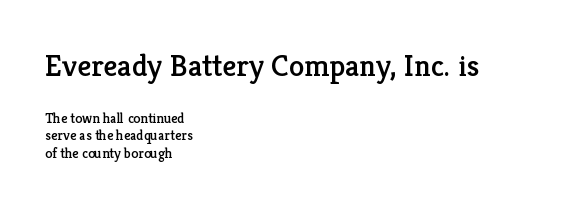
The image shows 31 px serif type, upright; set left-aligned, normal line spacing (1.26x), normal letter spacing, not underlined; the first (top) block is 2.21x larger; low stroke contrast and a medium x-height.
